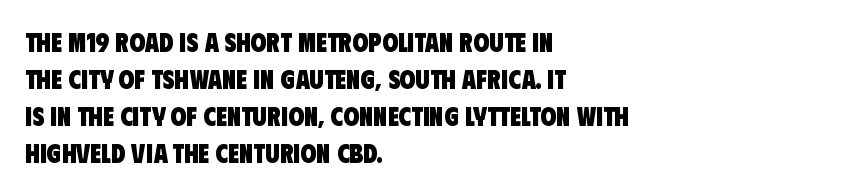
Q: Is the text bold? A: Yes.
Q: Is the text underlined? A: No.
Q: How is the paragraph aligned? A: Left-aligned.
Q: Is the spacing between letters normal or unusually wide? A: Normal.
Q: Is the spacing between lines tight, normal or loose? A: Normal.
